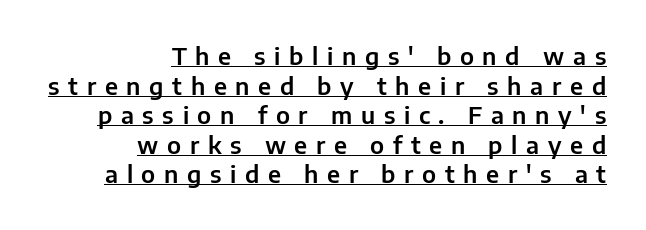
The image shows 24 px text type, upright; set right-aligned, line spacing 1.23x, unusually wide letter spacing (+0.36 em), underlined.
